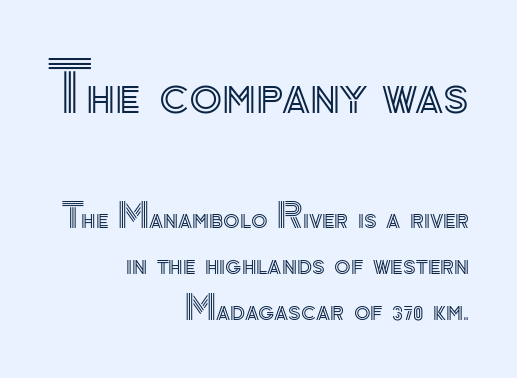
The face used here is rendered with its standard letterfit. The typesetter chose a ragged-left arrangement here. Reading down the column, the eye jumps a familiar distance to each next line. The letters in the upper block stand taller than those in the block below.
